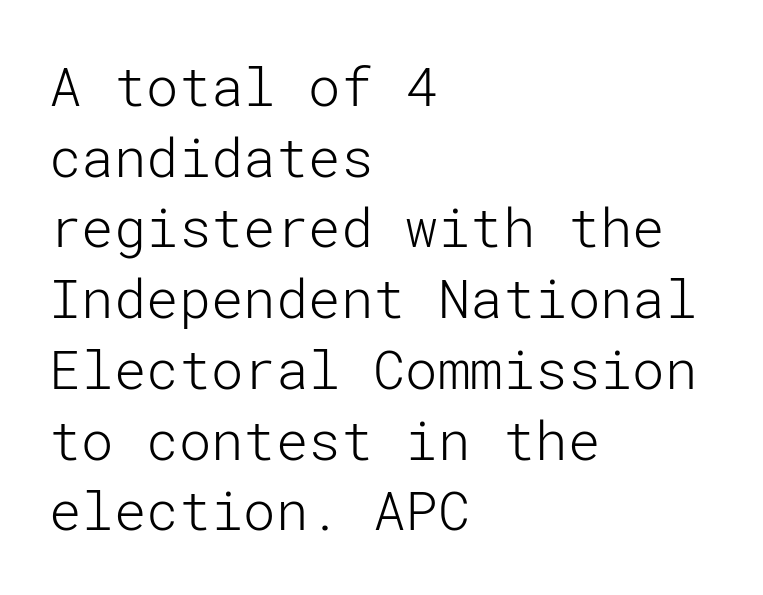
Leading matches the norm, producing a regular column. Stems here are at most as thick as an everyday book face. The specimen reads as upright at a glance. The paragraph has a hard left edge and a soft right edge. A typesetter would label this face a sans.
